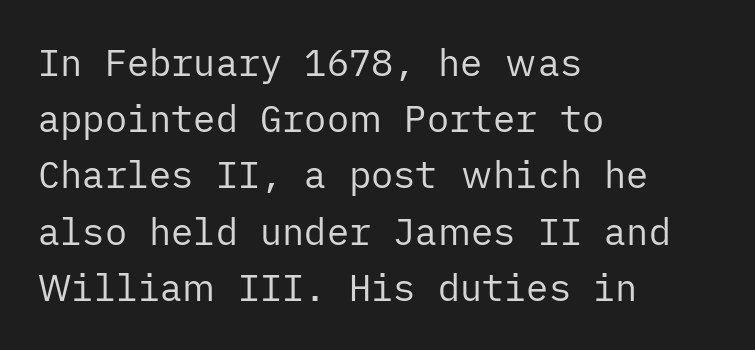
The image shows 37 px regular-weight sans-serif type, upright; set left-aligned, normal line spacing (1.52x), normal letter spacing, not underlined; low stroke contrast and a medium x-height.
